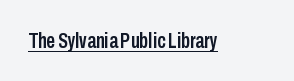
{"italic": "no", "underline": "yes", "letter_spacing": "normal", "letter_spacing_em": 0.0, "glyph_px": 22}
